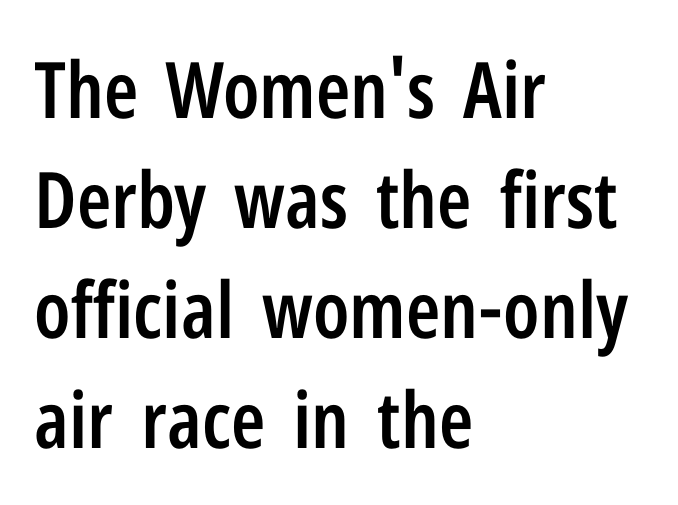
These lines are composed in type without serifs. Reading down the column, the eye jumps a familiar distance to each next line. Note the varied advance widths — an 'i' is clearly narrower than an 'm'. If you drew a line through each stem, it would be perfectly vertical. The horizontal fit of the characters is conventional and even. On the weight axis this lands at semibold, roughly 600.
